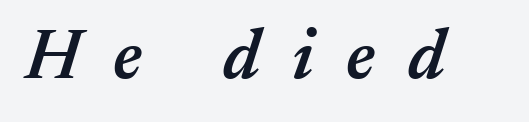
The image shows 71 px semibold type, italic (leaning right); set unusually wide letter spacing (+0.46 em), not underlined; medium stroke contrast and a medium x-height.
